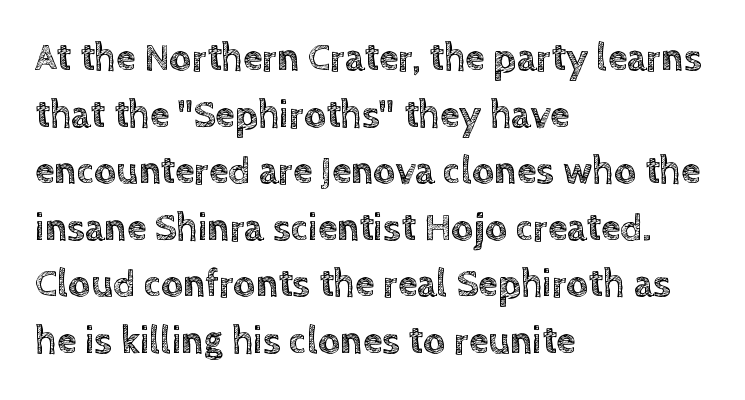
The image shows 39 px text type, upright; set left-aligned, normal line spacing (1.45x), normal letter spacing, not underlined; a large x-height.
